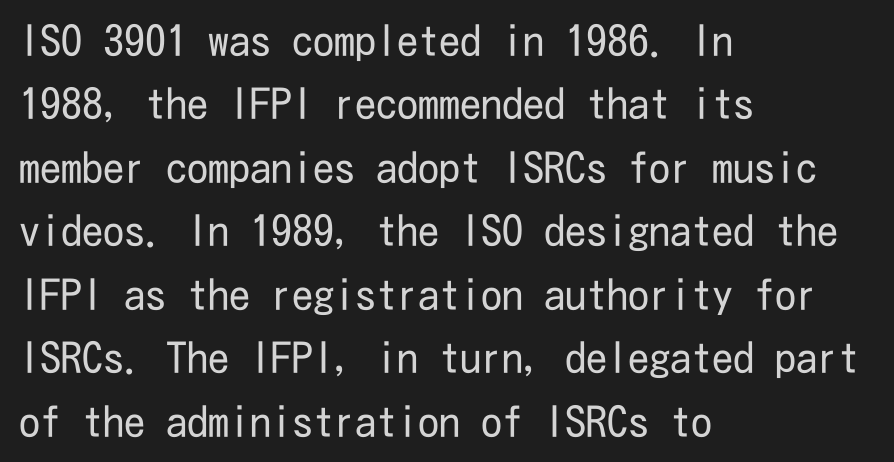
The image shows 42 px regular-weight, condensed sans-serif type, upright; set left-aligned, normal line spacing (1.51x), normal letter spacing, not underlined; low stroke contrast and a medium x-height.
